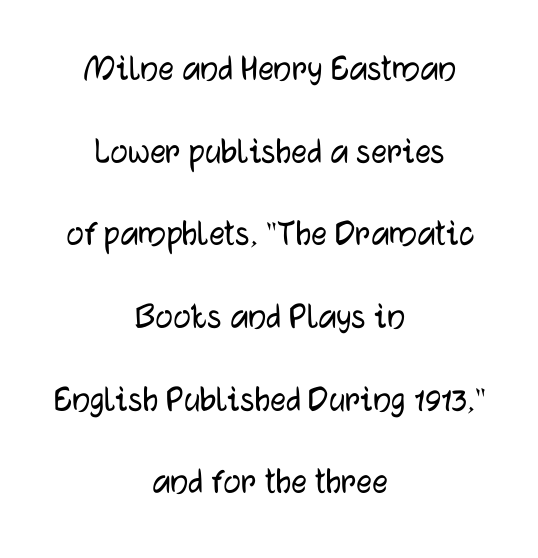
{"serif": "no", "italic": "no", "width": "normal", "stroke_contrast": "low", "x_height": "medium", "monospaced": "no", "underline": "no", "align": "center", "line_spacing": "loose", "line_spacing_ratio": 2.12, "letter_spacing": "normal", "letter_spacing_em": 0.0, "glyph_px": 39}
